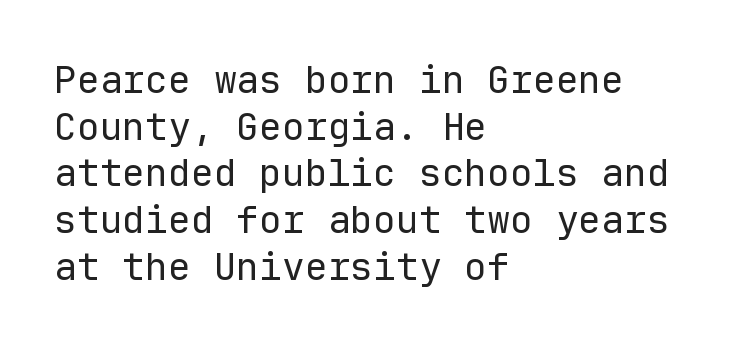
{"serif": "no", "italic": "no", "bold": "no", "weight": "regular", "width": "normal", "stroke_contrast": "low", "x_height": "medium", "monospaced": "yes", "underline": "no", "align": "left", "line_spacing_ratio": 1.23, "letter_spacing": "normal", "letter_spacing_em": 0.0, "glyph_px": 38}
